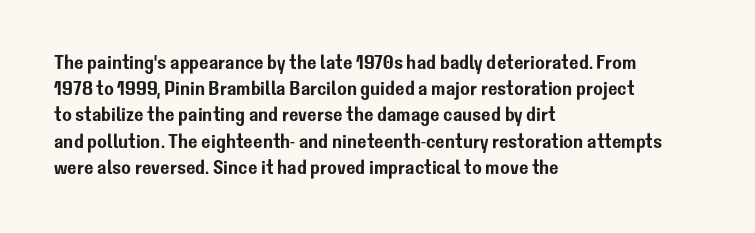
The image shows 20 px text type, upright; set left-aligned, normal line spacing (1.31x), normal letter spacing, not underlined.
